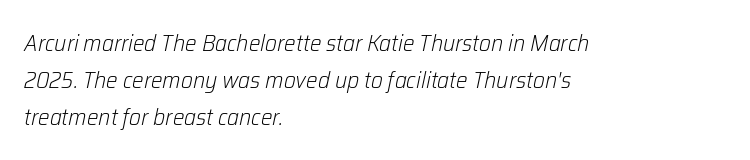
Q: Is the text bold? A: No.
Q: Is the text italic (slanted)? A: Yes, it leans right by about 12 degrees.
Q: Is the text underlined? A: No.
Q: How is the paragraph aligned? A: Left-aligned.
Q: Is the spacing between letters normal or unusually wide? A: Normal.
Q: Is the spacing between lines tight, normal or loose? A: Normal.
